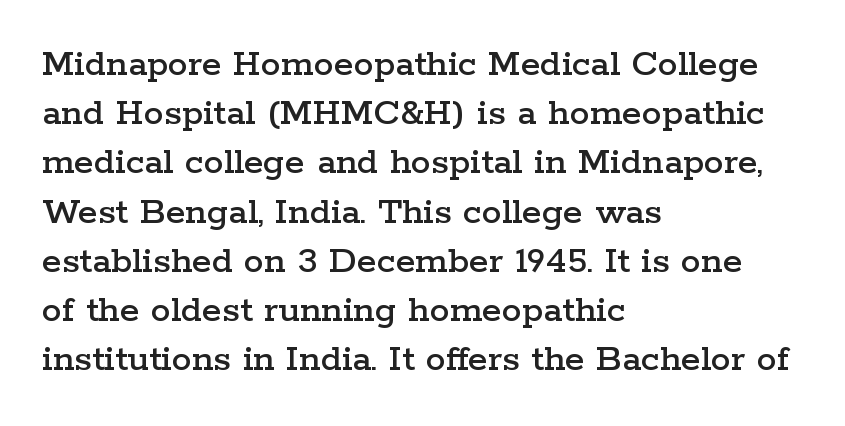
Check the space under the baseline: it is left empty. Standard letterfit; no display-style spreading of the glyphs. Character widths vary here, with narrow letters taking less room than wide ones. The passage is arranged the way most books set body copy — flush left. If you drew a line through each stem, it would be perfectly vertical.
